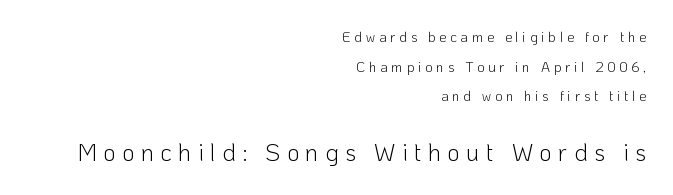
Between these two stacked blocks, the lower one wins on size. Tracking here is generous; glyphs stand well apart from one another. What's the leading like? Stretched, with rows far apart. On a weight scale, this lands at 450 or below. Type without underlining. Teacher's note: observe the even right margin — that is flush-right alignment.
